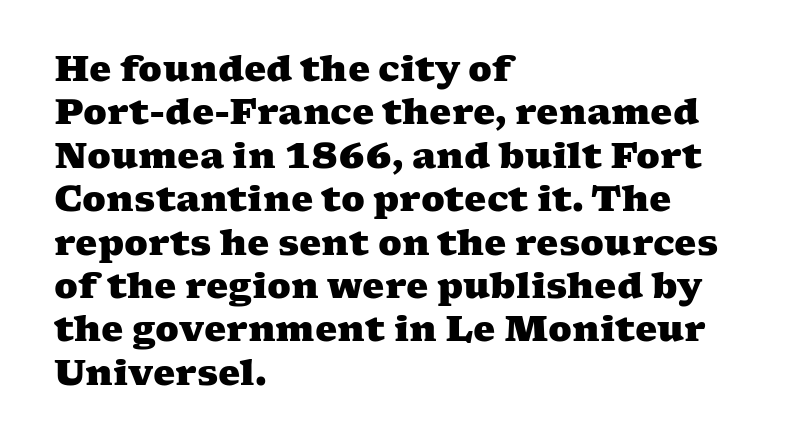
{"serif": "yes", "bold": "yes", "weight": "heavy", "width": "wide", "stroke_contrast": "medium", "x_height": "medium", "monospaced": "no", "underline": "no", "align": "left", "line_spacing_ratio": 1.24, "letter_spacing": "normal", "letter_spacing_em": 0.0, "glyph_px": 35}
